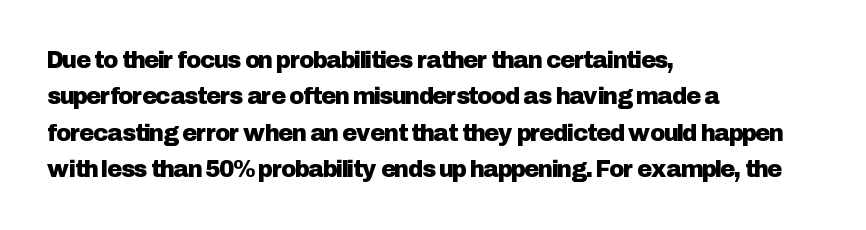
Q: Is the text italic (slanted)? A: No, it is upright.
Q: Is the text underlined? A: No.
Q: How is the paragraph aligned? A: Left-aligned.
Q: Is the spacing between letters normal or unusually wide? A: Normal.
Q: Is the spacing between lines tight, normal or loose? A: Normal.
